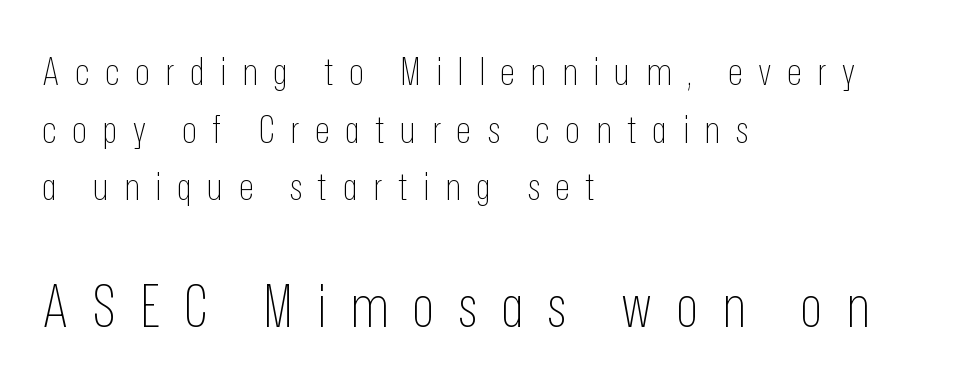
The image shows 59 px thin, condensed sans-serif type, upright; set left-aligned, normal line spacing (1.48x), unusually wide letter spacing (+0.4 em), not underlined; the second (bottom) block is 1.51x larger; low stroke contrast and a medium x-height.
